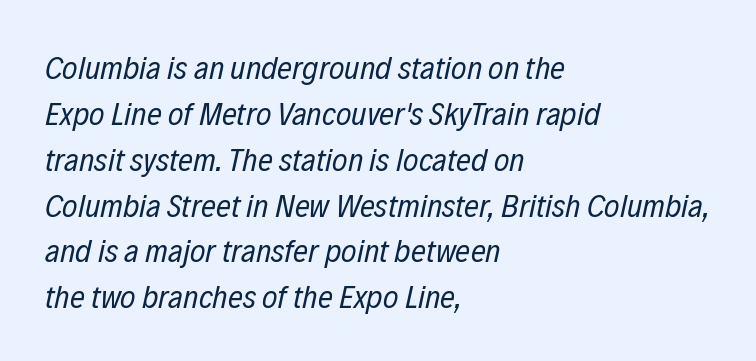
Q: Is the text bold? A: No.
Q: Is the text italic (slanted)? A: Yes, it leans right by about 12 degrees.
Q: Is the text underlined? A: No.
Q: How is the paragraph aligned? A: Left-aligned.
Q: Is the spacing between letters normal or unusually wide? A: Normal.
Q: Is the spacing between lines tight, normal or loose? A: Normal.
Q: Width (condensed, normal, or wide)? A: Condensed.
Q: Stroke contrast? A: Low.
Q: x-height? A: Medium.
Q: Monospaced? A: No.
